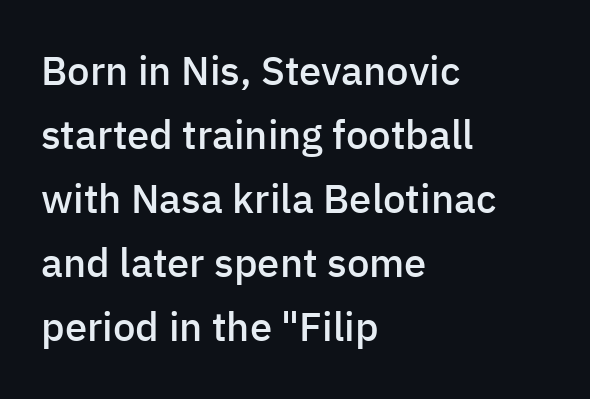
{"serif": "no", "italic": "no", "bold": "semi", "weight": "semibold", "width": "normal", "stroke_contrast": "low", "x_height": "medium", "monospaced": "no", "underline": "no", "align": "left", "line_spacing": "normal", "line_spacing_ratio": 1.6, "letter_spacing": "normal", "letter_spacing_em": 0.0, "glyph_px": 40}
